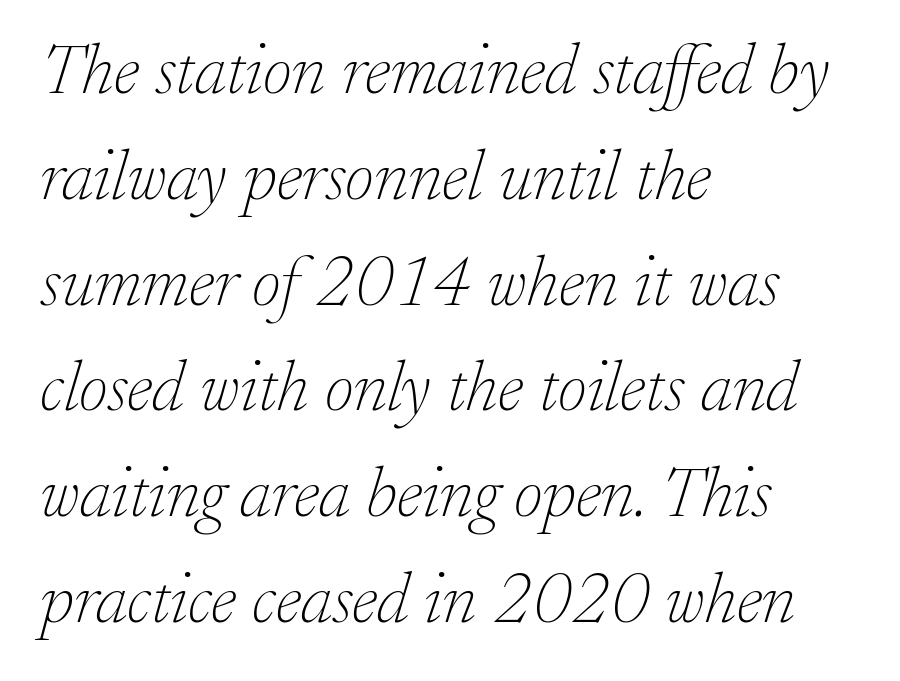
Compared with ordinary roman type, these characters are visibly tilted. A typesetter would call this leading conventional body-copy spacing. The passage shown is typed in a proportional face where columns would drift. What kind of face is this? One with serifs.
